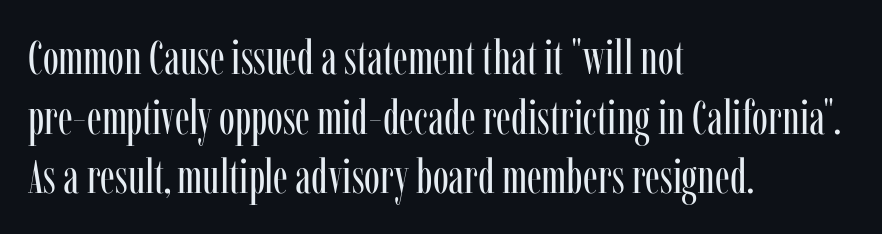
Q: Is the text bold? A: No.
Q: Is the text italic (slanted)? A: No, it is upright.
Q: Is the typeface a serif or a sans-serif typeface? A: Serif.
Q: Is the text underlined? A: No.
Q: How is the paragraph aligned? A: Left-aligned.
Q: Is the spacing between letters normal or unusually wide? A: Normal.
Q: Width (condensed, normal, or wide)? A: Condensed.
Q: Stroke contrast? A: Low.
Q: x-height? A: Medium.
Q: Monospaced? A: No.
